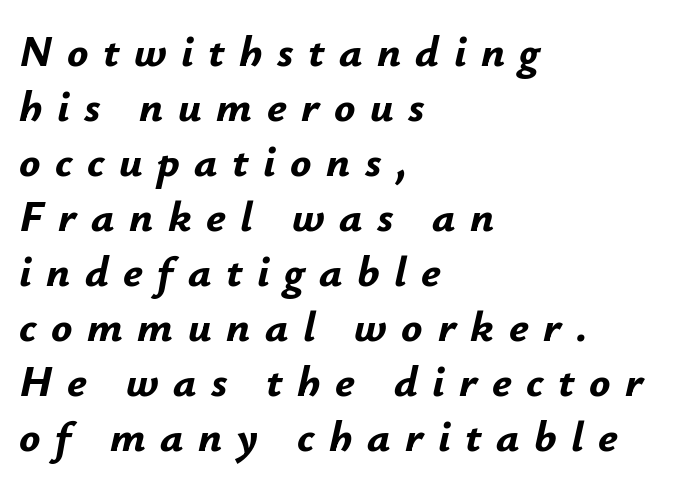
{"italic": "yes", "lean": "right", "slant_degrees": 12, "bold": "yes", "weight": "bold", "width": "normal", "stroke_contrast": "low", "x_height": "small", "monospaced": "no", "underline": "no", "align": "left", "line_spacing": "normal", "line_spacing_ratio": 1.25, "letter_spacing": "wide", "letter_spacing_em": 0.33, "glyph_px": 44}
